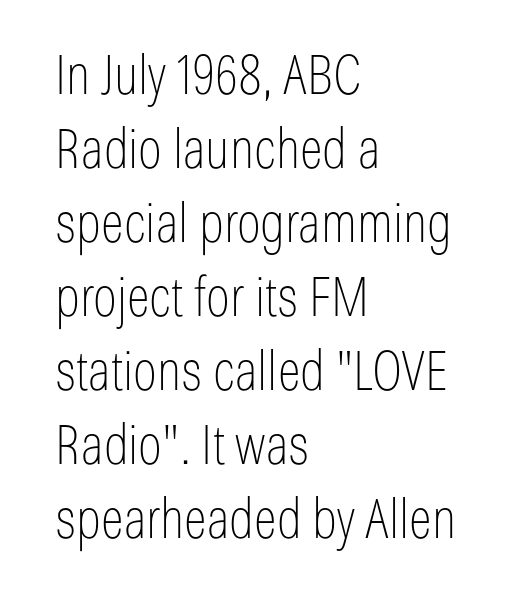
Q: Is the text bold? A: No.
Q: Is the text italic (slanted)? A: No, it is upright.
Q: Is the typeface a serif or a sans-serif typeface? A: Sans-serif.
Q: Is the text underlined? A: No.
Q: How is the paragraph aligned? A: Left-aligned.
Q: Is the spacing between letters normal or unusually wide? A: Normal.
Q: Is the spacing between lines tight, normal or loose? A: Normal.
Q: Width (condensed, normal, or wide)? A: Condensed.
Q: Stroke contrast? A: Low.
Q: x-height? A: Medium.
Q: Monospaced? A: No.
